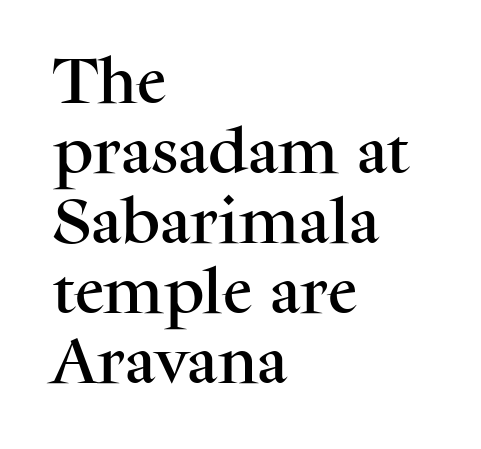
Q: Is the text italic (slanted)? A: No, it is upright.
Q: Is the typeface a serif or a sans-serif typeface? A: Serif.
Q: Is the text underlined? A: No.
Q: How is the paragraph aligned? A: Left-aligned.
Q: Is the spacing between letters normal or unusually wide? A: Normal.
Q: Is the spacing between lines tight, normal or loose? A: Normal.
Q: Width (condensed, normal, or wide)? A: Normal.
Q: Stroke contrast? A: Medium.
Q: x-height? A: Medium.
Q: Monospaced? A: No.
